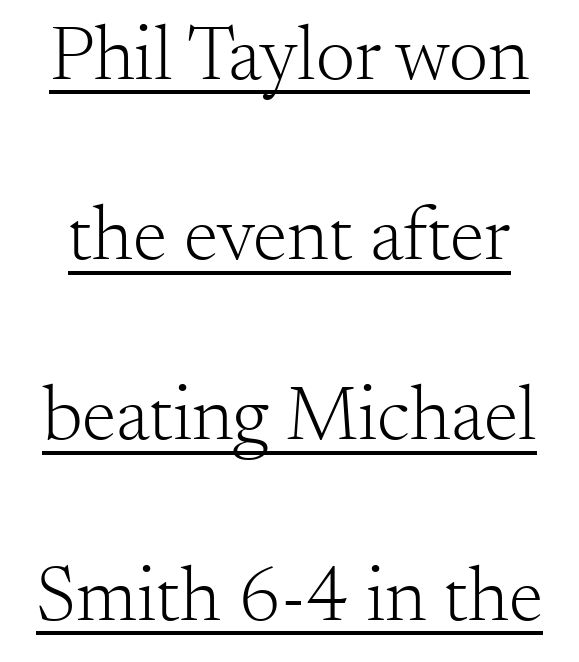
The image shows 78 px light serif type, upright; set loose line spacing (2.31x), normal letter spacing, underlined; medium stroke contrast and a small x-height.
